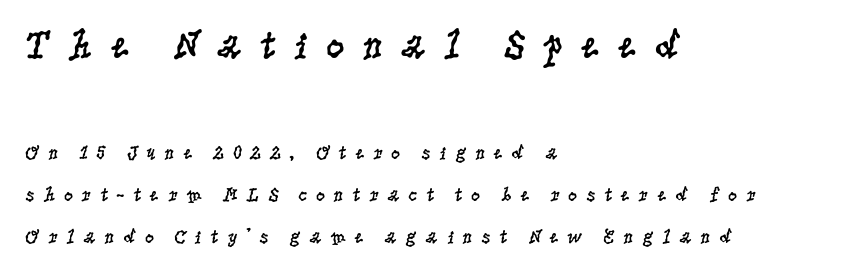
Q: Is the text bold? A: No.
Q: Is the typeface a serif or a sans-serif typeface? A: Serif.
Q: Is the text underlined? A: No.
Q: How is the paragraph aligned? A: Left-aligned.
Q: Is the spacing between letters normal or unusually wide? A: Unusually wide.
Q: Is the spacing between lines tight, normal or loose? A: Loose.
Q: Which block of text is set in a larger size, the first (top) or the second (bottom)? A: The first (top) one.
Q: Width (condensed, normal, or wide)? A: Condensed.
Q: Stroke contrast? A: Low.
Q: x-height? A: Large.
Q: Monospaced? A: No.
